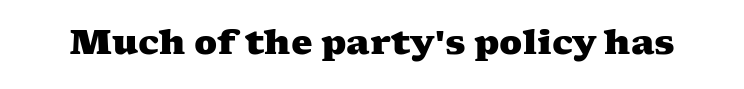
Type style note: has serifs. The rendering uses a bold face; every stroke is thick and dark. Caption: standard tracking, unaltered. Rule under the text: the space is simply empty.
